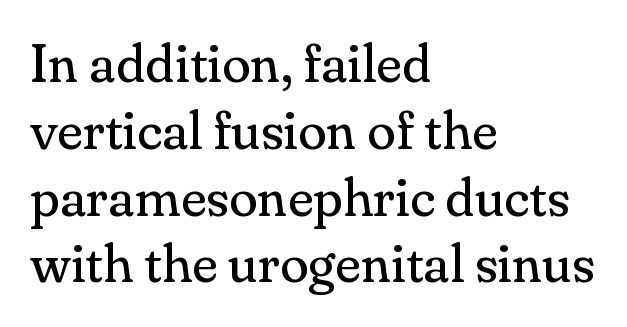
Q: Is the text bold? A: No.
Q: Is the text italic (slanted)? A: No, it is upright.
Q: Is the typeface a serif or a sans-serif typeface? A: Serif.
Q: Is the text underlined? A: No.
Q: How is the paragraph aligned? A: Left-aligned.
Q: Is the spacing between letters normal or unusually wide? A: Normal.
Q: Is the spacing between lines tight, normal or loose? A: Normal.
Q: Width (condensed, normal, or wide)? A: Normal.
Q: Stroke contrast? A: Medium.
Q: x-height? A: Small.
Q: Monospaced? A: No.
